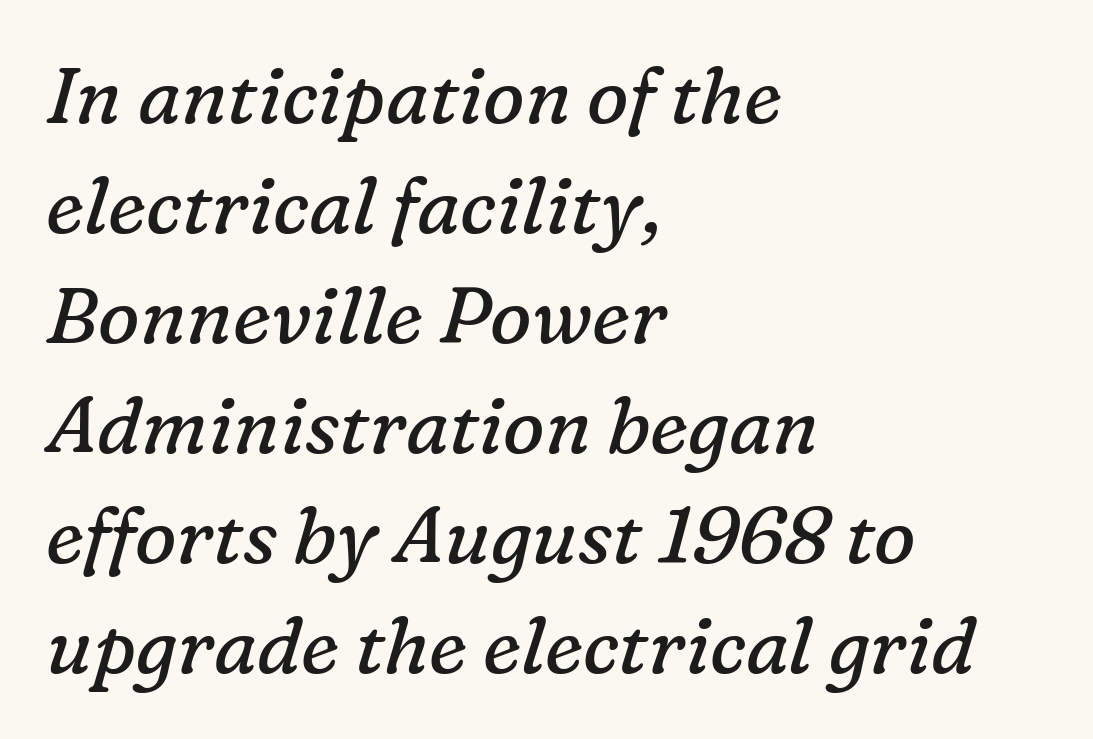
{"serif": "yes", "italic": "yes", "lean": "right", "slant_degrees": 16, "bold": "no", "weight": "regular", "width": "normal", "stroke_contrast": "low", "x_height": "medium", "monospaced": "no", "underline": "no", "align": "left", "line_spacing": "normal", "line_spacing_ratio": 1.41, "letter_spacing": "normal", "letter_spacing_em": 0.0, "glyph_px": 78}
